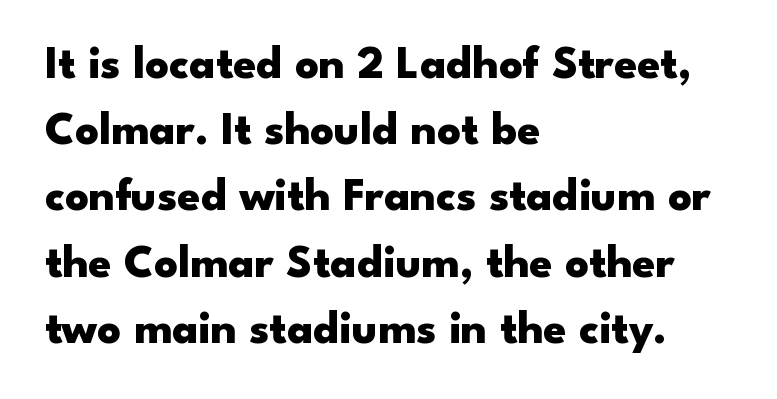
The image shows 46 px heavy, wide sans-serif type, upright; set left-aligned, normal line spacing (1.44x), normal letter spacing, not underlined; low stroke contrast and a small x-height.
